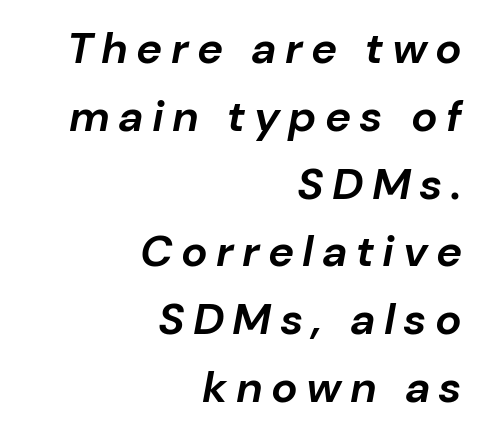
The image shows 44 px bold type, italic (leaning right); set right-aligned, normal line spacing (1.54x), not underlined; low stroke contrast and a medium x-height.
